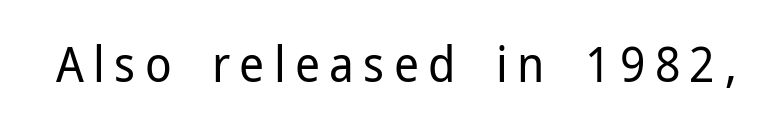
{"serif": "no", "italic": "no", "bold": "no", "weight": "regular", "width": "normal", "stroke_contrast": "low", "x_height": "medium", "monospaced": "no", "underline": "no", "glyph_px": 49}
